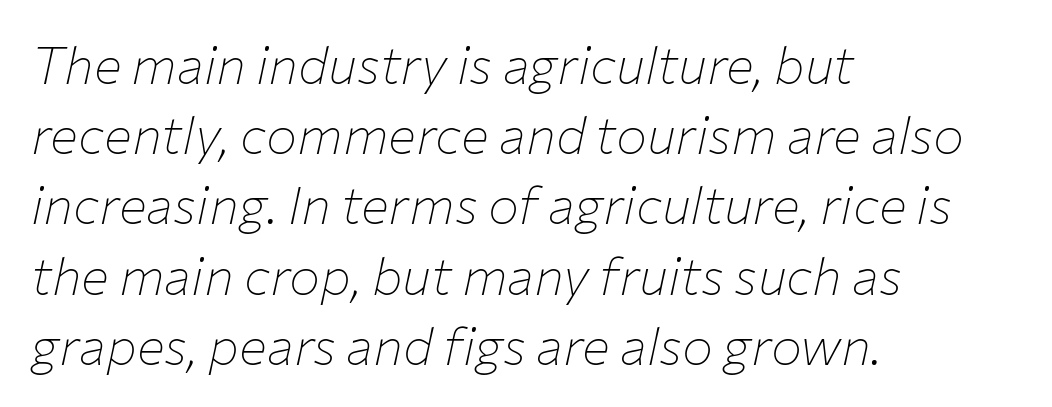
The image shows 52 px thin type, italic (leaning right); set left-aligned, normal line spacing (1.35x), normal letter spacing, not underlined; low stroke contrast and a medium x-height.
